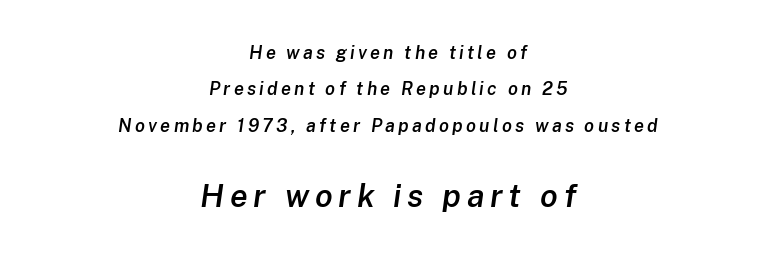
Descenders hang freely into open space. Does the bottom block carry the larger type? Yes, it does. Notice how the passage keeps no hard edge, just a central spine. Looking at the ascenders, they clearly lean.
